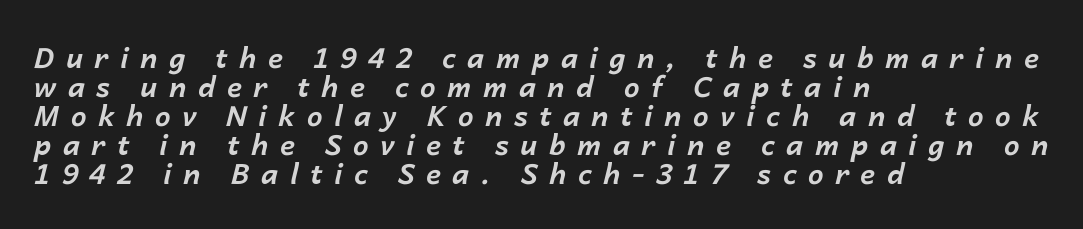
Q: Is the text bold? A: Yes.
Q: Is the text italic (slanted)? A: Yes, it leans right by about 14 degrees.
Q: Is the text underlined? A: No.
Q: How is the paragraph aligned? A: Left-aligned.
Q: Is the spacing between letters normal or unusually wide? A: Unusually wide.
Q: Is the spacing between lines tight, normal or loose? A: Tight.
Q: Width (condensed, normal, or wide)? A: Normal.
Q: Stroke contrast? A: Low.
Q: x-height? A: Medium.
Q: Monospaced? A: No.
